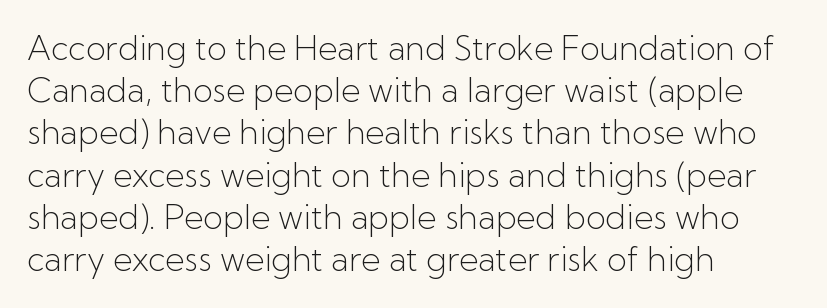
Q: Is the text bold? A: No.
Q: Is the text italic (slanted)? A: No, it is upright.
Q: Is the typeface a serif or a sans-serif typeface? A: Sans-serif.
Q: Is the text underlined? A: No.
Q: How is the paragraph aligned? A: Left-aligned.
Q: Is the spacing between letters normal or unusually wide? A: Normal.
Q: Is the spacing between lines tight, normal or loose? A: Normal.
Q: Width (condensed, normal, or wide)? A: Normal.
Q: Stroke contrast? A: Low.
Q: x-height? A: Medium.
Q: Monospaced? A: No.
